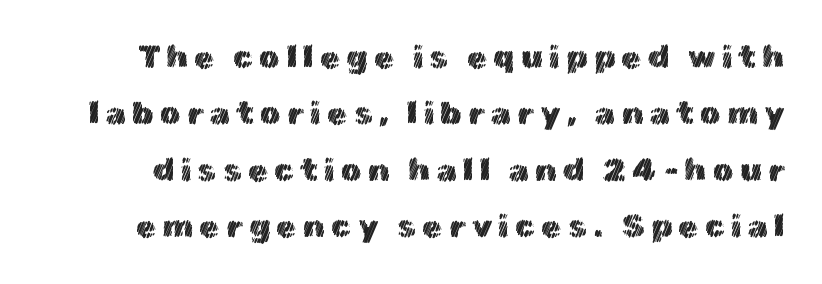
Q: Is the text italic (slanted)? A: No, it is upright.
Q: Is the text underlined? A: No.
Q: Width (condensed, normal, or wide)? A: Normal.
Q: x-height? A: Medium.
Q: Monospaced? A: No.
